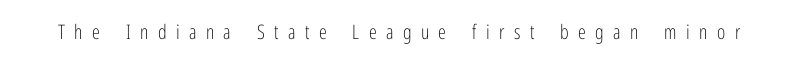
Q: Is the text bold? A: No.
Q: Is the text italic (slanted)? A: No, it is upright.
Q: Is the text underlined? A: No.
Q: Is the spacing between letters normal or unusually wide? A: Unusually wide.
